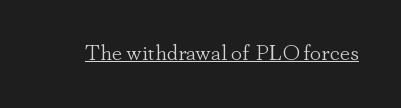
{"italic": "no", "bold": "no", "underline": "yes", "letter_spacing": "normal", "letter_spacing_em": 0.0, "glyph_px": 22}
